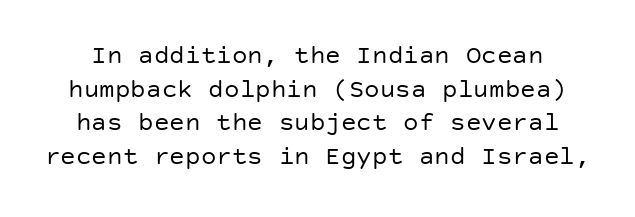
Q: Is the text bold? A: No.
Q: Is the text italic (slanted)? A: No, it is upright.
Q: Is the text underlined? A: No.
Q: Is the spacing between letters normal or unusually wide? A: Normal.
Q: Is the spacing between lines tight, normal or loose? A: Normal.
